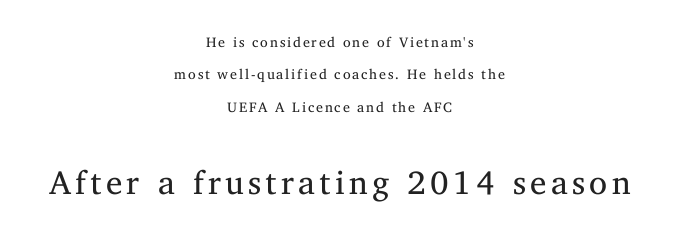
Vertical spacing — loose. Scale increases going downward across the two blocks. Unbolded letterforms with no extra heft. Rendered with straight, roman letterforms. The letters advance in unequal steps, a hallmark of proportional type. The paragraph has two soft edges and a firm central axis.
